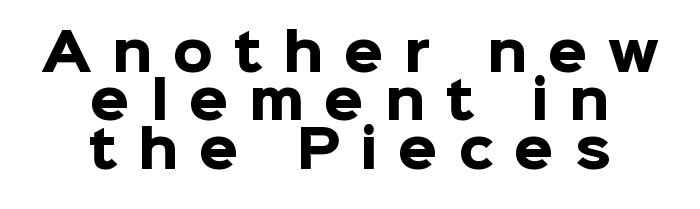
The image shows 51 px heavy sans-serif type, upright; set centered, tight line spacing (0.95x), unusually wide letter spacing (+0.4 em), not underlined; low stroke contrast and a medium x-height.
